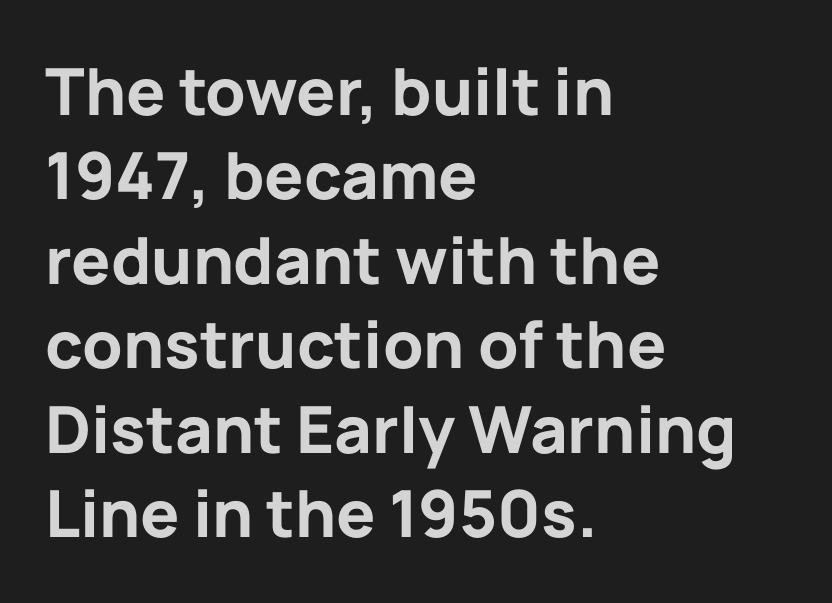
Q: Is the text bold? A: Yes.
Q: Is the text italic (slanted)? A: No, it is upright.
Q: Is the typeface a serif or a sans-serif typeface? A: Sans-serif.
Q: Is the text underlined? A: No.
Q: How is the paragraph aligned? A: Left-aligned.
Q: Is the spacing between letters normal or unusually wide? A: Normal.
Q: Is the spacing between lines tight, normal or loose? A: Normal.
Q: Width (condensed, normal, or wide)? A: Normal.
Q: Stroke contrast? A: Low.
Q: x-height? A: Medium.
Q: Monospaced? A: No.
